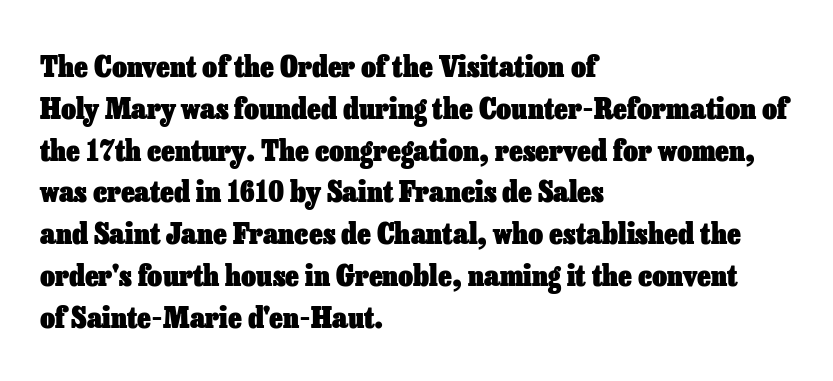
{"italic": "no", "bold": "yes", "weight": "heavy", "width": "normal", "stroke_contrast": "low", "x_height": "medium", "monospaced": "no", "underline": "no", "align": "left", "line_spacing": "normal", "line_spacing_ratio": 1.44, "letter_spacing": "normal", "letter_spacing_em": 0.0, "glyph_px": 29}
